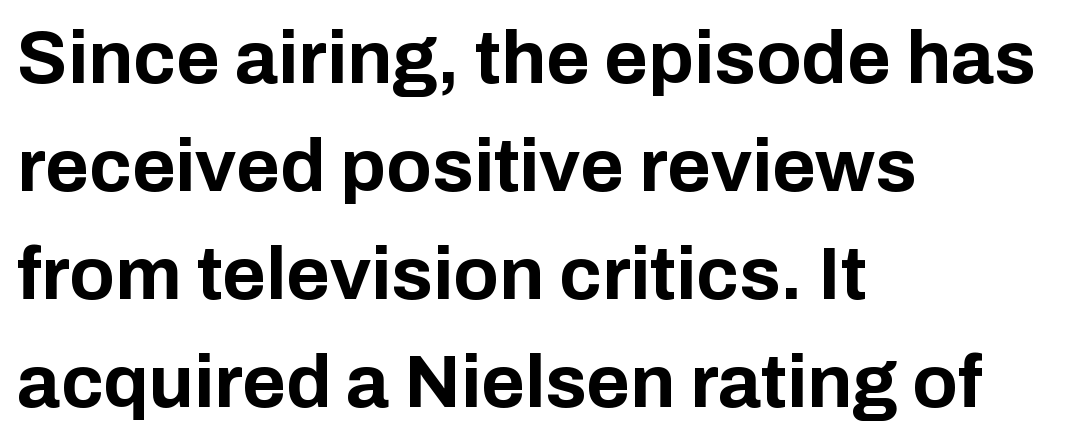
These lines are set flush left with a ragged right edge. The passage shown stacks its lines at a standard gap. A typesetter would mark this as roman, not italic. The type family on display is of the sans-serif kind. Varying glyph widths throughout — classic text-font behaviour. The zone under the glyphs is completely vacant.
